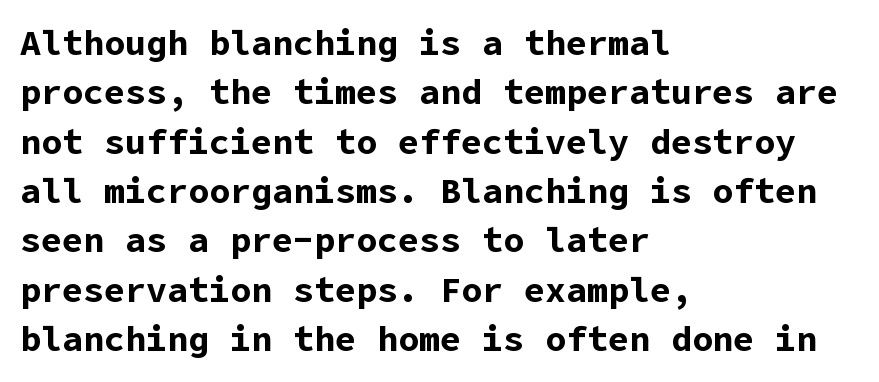
Q: Is the text bold? A: Yes.
Q: Is the text italic (slanted)? A: No, it is upright.
Q: Is the typeface a serif or a sans-serif typeface? A: Sans-serif.
Q: Is the text underlined? A: No.
Q: How is the paragraph aligned? A: Left-aligned.
Q: Is the spacing between letters normal or unusually wide? A: Normal.
Q: Is the spacing between lines tight, normal or loose? A: Normal.
Q: Width (condensed, normal, or wide)? A: Normal.
Q: Stroke contrast? A: Low.
Q: x-height? A: Medium.
